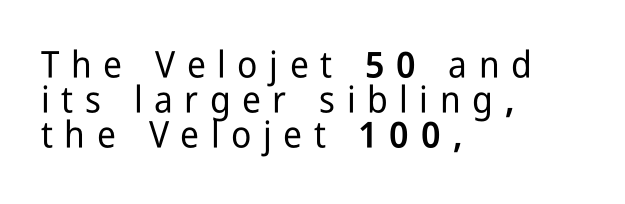
Q: Is the text italic (slanted)? A: No, it is upright.
Q: Is the typeface a serif or a sans-serif typeface? A: Sans-serif.
Q: Is the text underlined? A: No.
Q: How is the paragraph aligned? A: Left-aligned.
Q: Is the spacing between letters normal or unusually wide? A: Unusually wide.
Q: Is the spacing between lines tight, normal or loose? A: Tight.
Q: Width (condensed, normal, or wide)? A: Condensed.
Q: Stroke contrast? A: Low.
Q: x-height? A: Medium.
Q: Monospaced? A: No.
